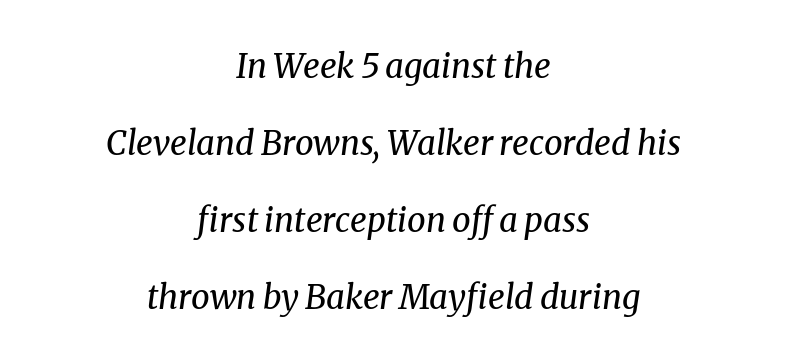
The image shows 33 px regular-weight serif type, italic (leaning right); set centered, loose line spacing (2.33x), normal letter spacing, not underlined; medium stroke contrast and a medium x-height.
